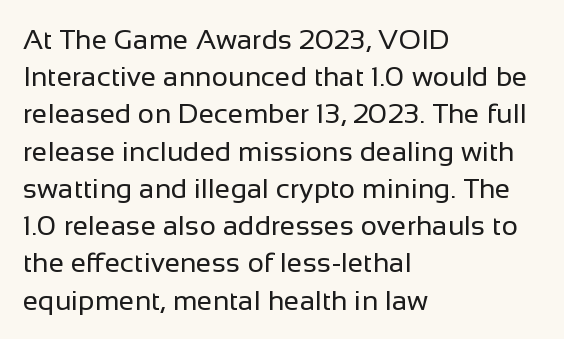
Q: Is the text bold? A: No.
Q: Is the text italic (slanted)? A: No, it is upright.
Q: Is the typeface a serif or a sans-serif typeface? A: Sans-serif.
Q: Is the text underlined? A: No.
Q: How is the paragraph aligned? A: Left-aligned.
Q: Is the spacing between letters normal or unusually wide? A: Normal.
Q: Is the spacing between lines tight, normal or loose? A: Normal.
Q: Width (condensed, normal, or wide)? A: Normal.
Q: Stroke contrast? A: Low.
Q: x-height? A: Medium.
Q: Monospaced? A: No.
